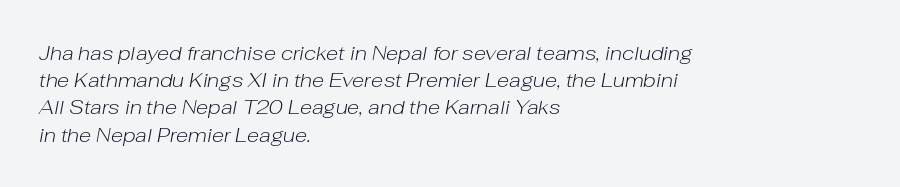
The image shows 20 px text type, italic (leaning right); set left-aligned, normal line spacing (1.36x), normal letter spacing, not underlined.
